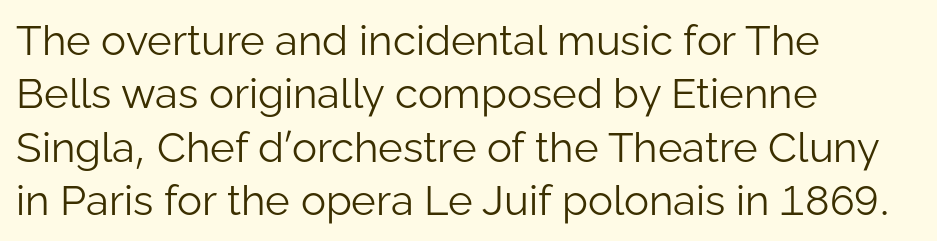
Students, observe: this is what conventionally led text looks like. Is the letter spacing exaggerated? No — it looks like the ordinary default. Classification — sans serif. The rendering uses natural spacing where letterforms have individual widths. Bare-footed words on every line.
